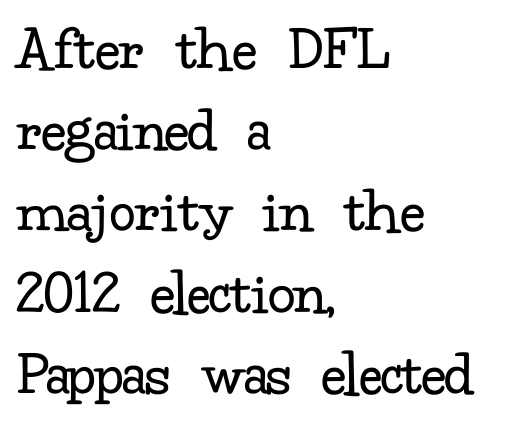
Looks like regular typesetting: each glyph gets only the width it needs. The vertical gap from one line to the next is medium. No chunkiness to these letters — they're not bold. Short note: letters normally spaced.
